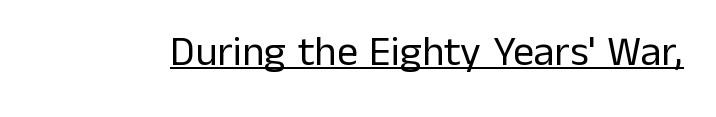
The image shows 42 px regular-weight sans-serif type, upright; set normal letter spacing, underlined; low stroke contrast and a medium x-height.
